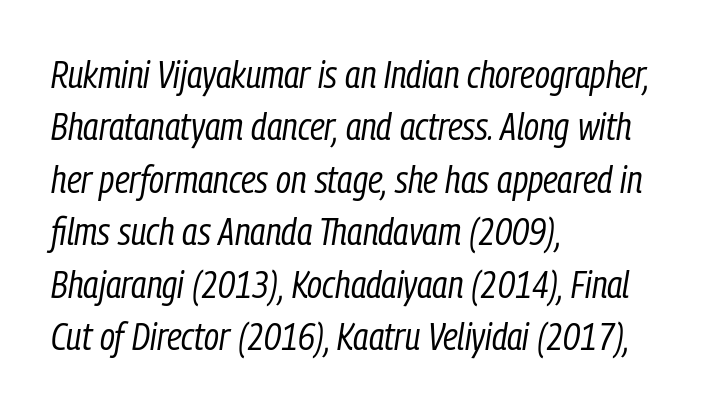
Q: Is the text bold? A: No.
Q: Is the text italic (slanted)? A: Yes, it leans right by about 9 degrees.
Q: Is the text underlined? A: No.
Q: How is the paragraph aligned? A: Left-aligned.
Q: Is the spacing between letters normal or unusually wide? A: Normal.
Q: Is the spacing between lines tight, normal or loose? A: Normal.
Q: Width (condensed, normal, or wide)? A: Condensed.
Q: Stroke contrast? A: Low.
Q: x-height? A: Medium.
Q: Monospaced? A: No.
